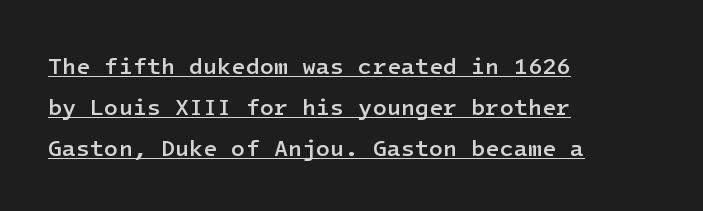
{"italic": "no", "bold": "semi", "underline": "yes", "align": "left", "line_spacing_ratio": 1.78, "letter_spacing": "normal", "letter_spacing_em": 0.0, "glyph_px": 23}
